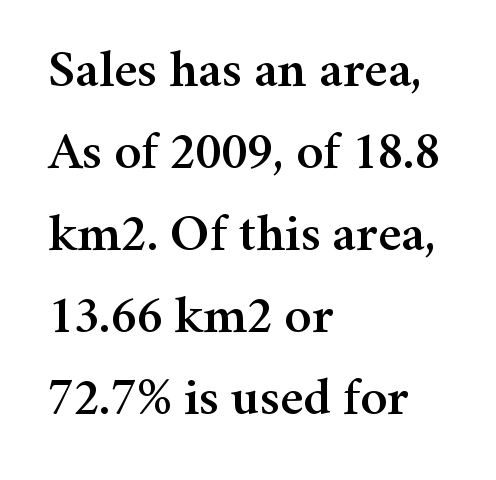
{"serif": "yes", "italic": "no", "width": "normal", "stroke_contrast": "medium", "x_height": "medium", "monospaced": "no", "underline": "no", "align": "left", "line_spacing": "normal", "line_spacing_ratio": 1.52, "letter_spacing": "normal", "letter_spacing_em": 0.0, "glyph_px": 54}
